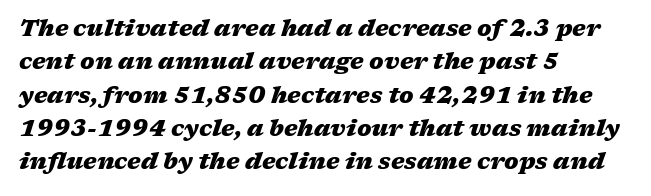
{"italic": "yes", "lean": "right", "slant_degrees": 17, "bold": "yes", "underline": "no", "align": "left", "line_spacing": "normal", "line_spacing_ratio": 1.45, "letter_spacing": "normal", "letter_spacing_em": 0.0, "glyph_px": 23}
